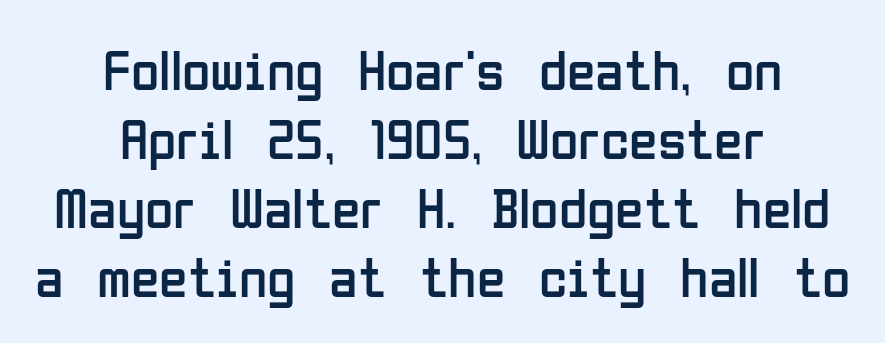
{"serif": "no", "italic": "no", "bold": "no", "weight": "regular", "width": "condensed", "stroke_contrast": "low", "x_height": "medium", "monospaced": "no", "underline": "no", "align": "center", "line_spacing_ratio": 1.19, "letter_spacing": "normal", "letter_spacing_em": 0.0, "glyph_px": 58}
